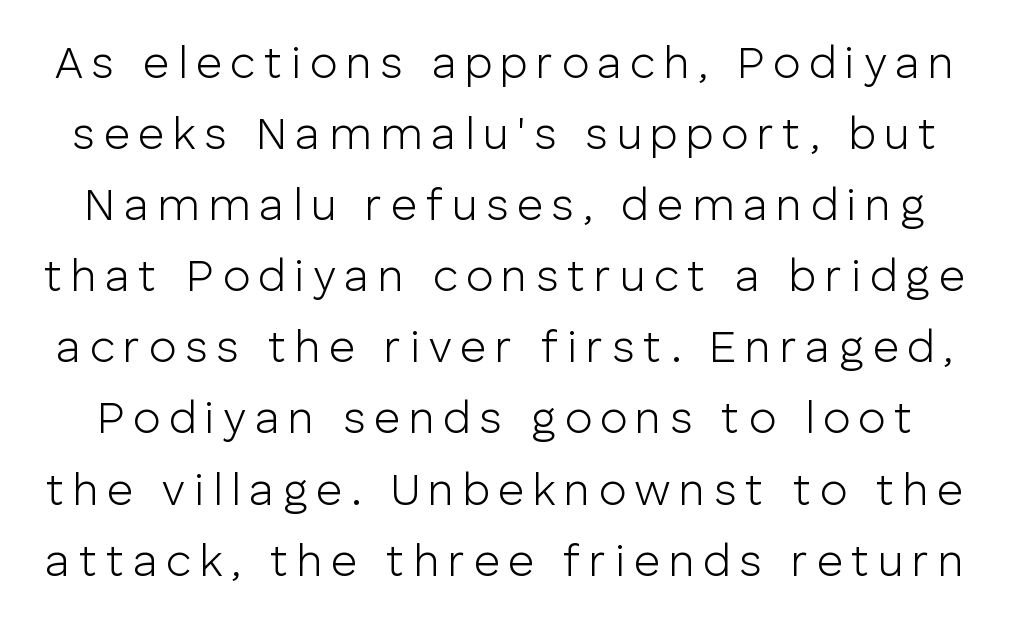
Is the type heavy? It reads as light-to-regular instead. The space beneath each line is pristine and unruled. Style check: upright. These lines sit exactly where default settings would place them. Observe the absence of serifs on each vertical stroke in this sample.
